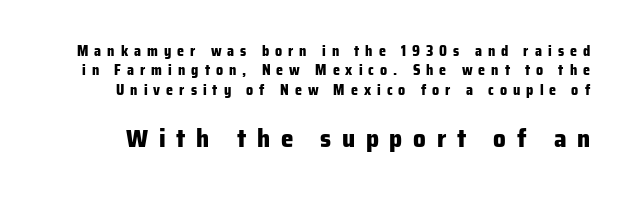
{"italic": "no", "bold": "yes", "underline": "no", "line_spacing": "normal", "line_spacing_ratio": 1.38, "letter_spacing": "wide", "letter_spacing_em": 0.43, "larger_block": "second", "size_ratio": 1.79, "glyph_px": 25}
